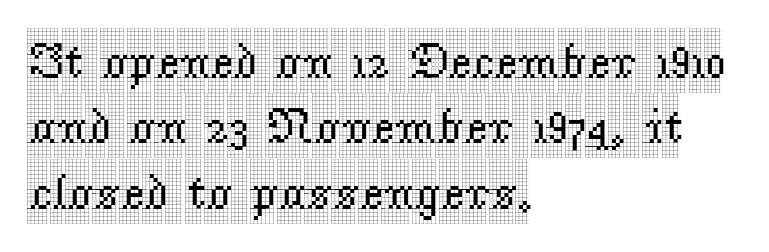
There is no visible air inserted between adjacent glyphs. Does the type have serifs? Yes, each stem ends in a small foot. Whoever set this chose a conventional vertical rhythm. The letters stand straight up with perfectly vertical stems. The zone under the glyphs is completely vacant.
